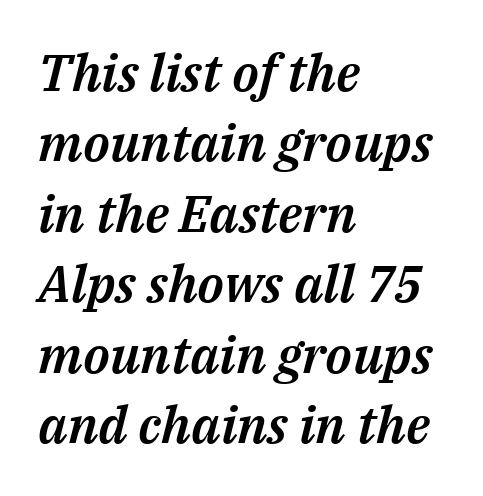
{"italic": "yes", "lean": "right", "slant_degrees": 14, "width": "normal", "stroke_contrast": "medium", "x_height": "medium", "monospaced": "no", "underline": "no", "align": "left", "line_spacing": "normal", "line_spacing_ratio": 1.38, "letter_spacing": "normal", "letter_spacing_em": 0.0, "glyph_px": 51}
